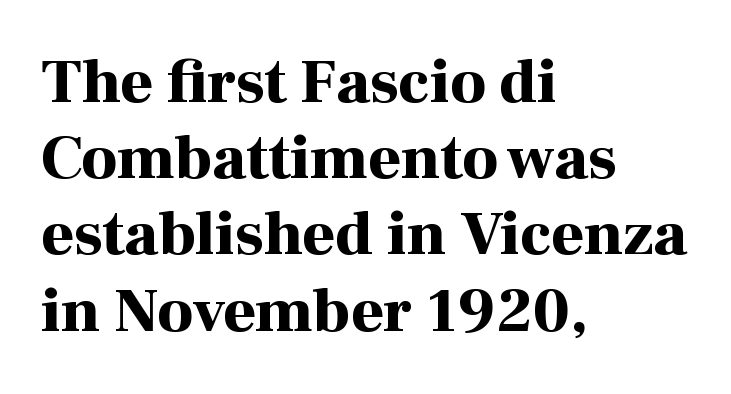
Q: Is the text bold? A: Yes.
Q: Is the text italic (slanted)? A: No, it is upright.
Q: Is the typeface a serif or a sans-serif typeface? A: Serif.
Q: Is the text underlined? A: No.
Q: How is the paragraph aligned? A: Left-aligned.
Q: Is the spacing between letters normal or unusually wide? A: Normal.
Q: Width (condensed, normal, or wide)? A: Normal.
Q: Stroke contrast? A: High.
Q: x-height? A: Medium.
Q: Monospaced? A: No.
